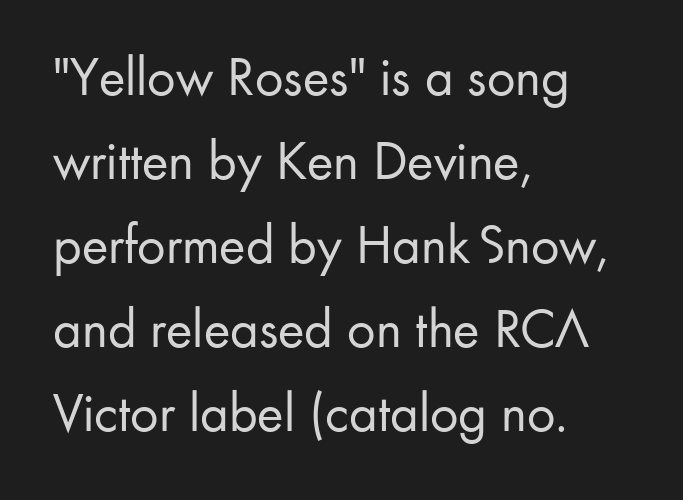
{"serif": "no", "italic": "no", "bold": "no", "weight": "regular", "width": "normal", "stroke_contrast": "low", "x_height": "small", "monospaced": "no", "underline": "no", "align": "left", "line_spacing": "normal", "line_spacing_ratio": 1.5, "letter_spacing": "normal", "letter_spacing_em": 0.0, "glyph_px": 56}
